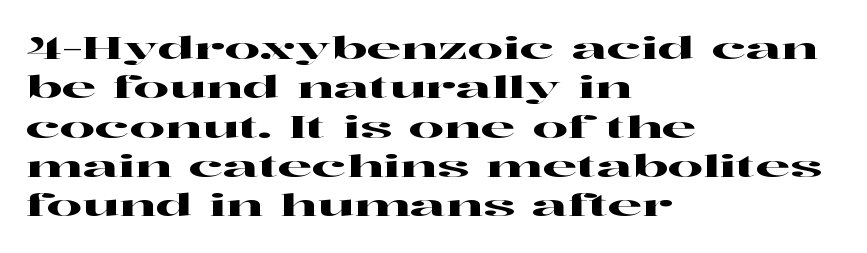
The font family rendered here belongs to the serif group. Each word holds together tightly as a unit, with standard inter-letter gaps. In terms of posture, this sample is upright. Visually the block forms a straight wall on the left and a jagged coastline on the right.
